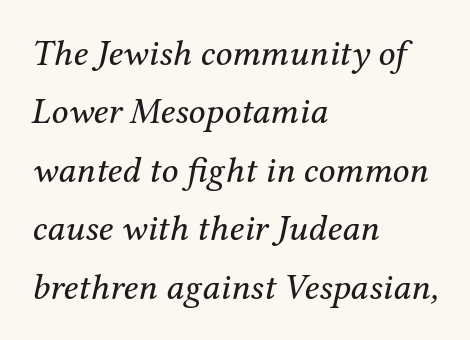
The image shows 37 px regular-weight serif type, italic (leaning right); set left-aligned, normal line spacing (1.58x), normal letter spacing, not underlined; medium stroke contrast and a medium x-height.
